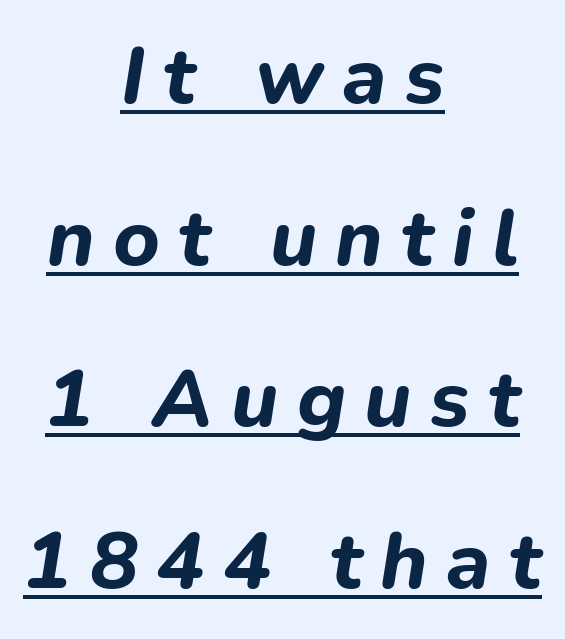
The face used here has the dense, thick strokes of a bold. This is oblique type, the kind used for emphasis or titles. Looks like someone drew a line under every word here. In terms of leading, this rendering errs on the spacious side.
